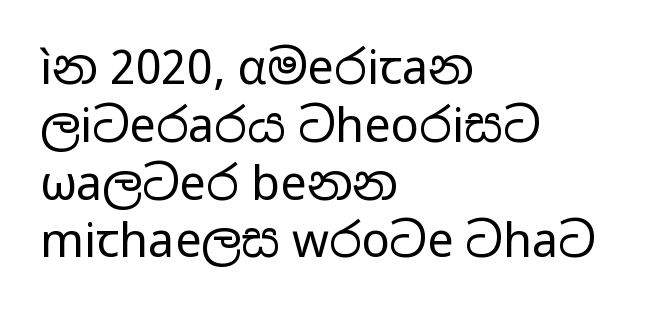
Nobody drew a line under any word here. These lines were composed using upright roman letters. Nothing sits at the stroke ends, so this counts as sans-serif. The face looks like a standard text weight, possibly lighter. Between one letter and the next there's only the usual sliver of space.
